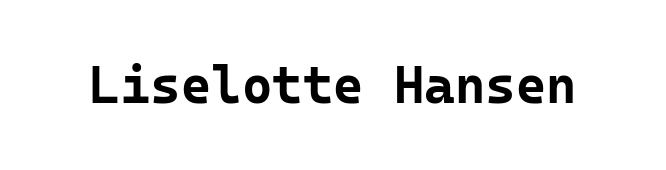
Unlike a traditional serif, this face leaves its strokes unadorned. A typesetter would mark this as roman, not italic. Every character here occupies the same horizontal width, giving the sample a typewriter-like rhythm. A typesetter would call this zero additional tracking. Beneath every word, the page is bare.
